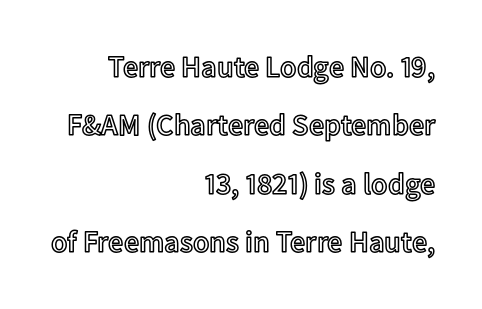
This sample has the flowing, uneven cadence of proportional lettering. Caption: multi-line text, flush right, ragged left. Just letters on the line, the space beneath them empty. Characters remain perfectly vertical along every line.
